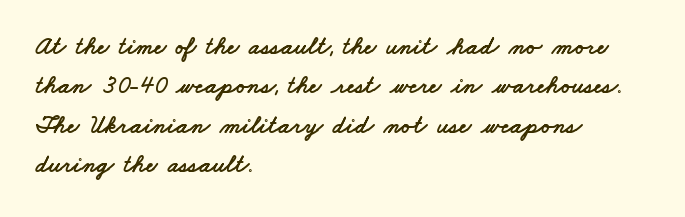
{"underline": "no", "align": "left", "line_spacing": "normal", "line_spacing_ratio": 1.58, "letter_spacing": "normal", "letter_spacing_em": 0.0, "glyph_px": 25}
